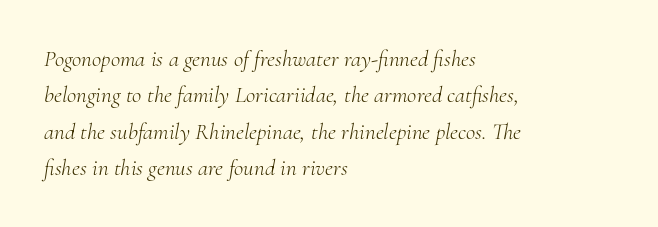
The image shows 23 px text type, italic (leaning right); set left-aligned, normal line spacing (1.58x), normal letter spacing, not underlined.
